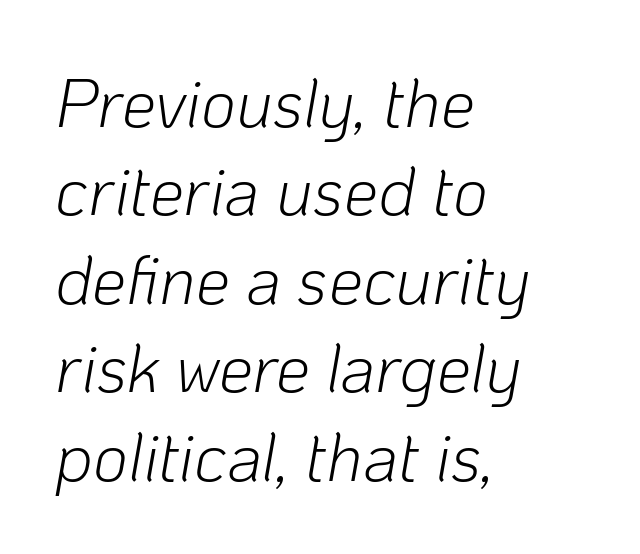
{"italic": "yes", "lean": "right", "slant_degrees": 10, "bold": "no", "weight": "light", "width": "normal", "stroke_contrast": "low", "x_height": "medium", "monospaced": "no", "underline": "no", "align": "left", "line_spacing": "normal", "line_spacing_ratio": 1.3, "letter_spacing": "normal", "letter_spacing_em": 0.0, "glyph_px": 68}
